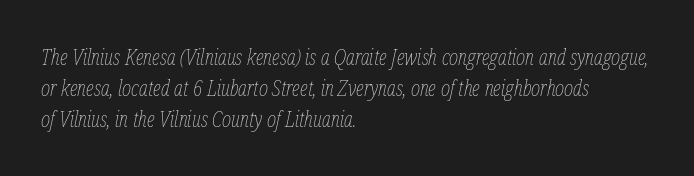
The image shows 22 px text type, italic (leaning right); set left-aligned, normal line spacing (1.41x), normal letter spacing, not underlined.
